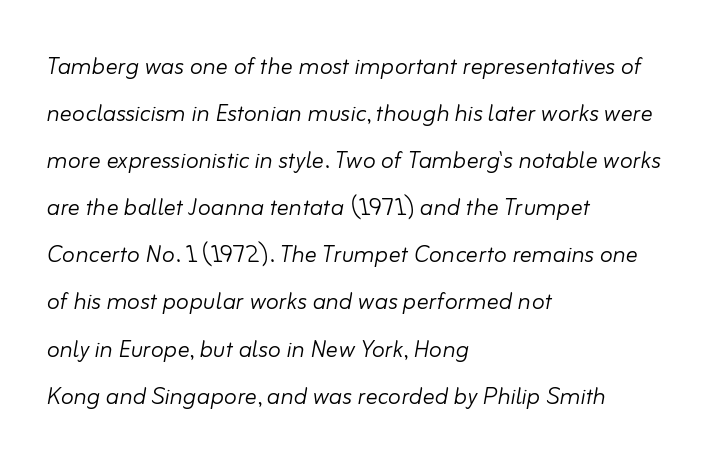
{"italic": "yes", "lean": "right", "slant_degrees": 10, "bold": "no", "weight": "light", "width": "normal", "stroke_contrast": "low", "x_height": "small", "monospaced": "no", "underline": "no", "align": "left", "line_spacing": "normal", "line_spacing_ratio": 1.57, "letter_spacing": "normal", "letter_spacing_em": 0.0, "glyph_px": 30}
